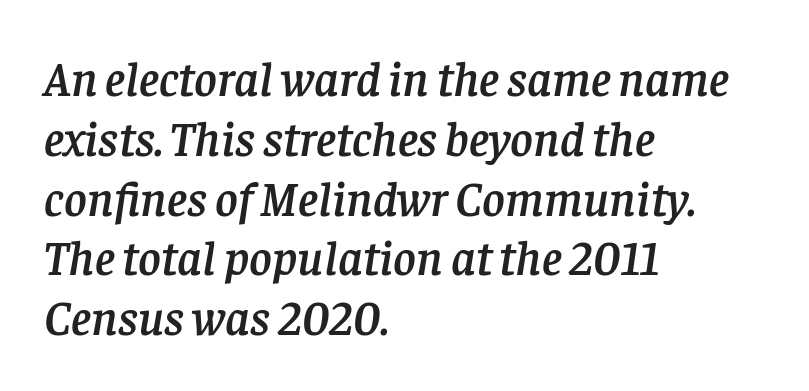
The image shows 49 px serif type, italic (leaning right); set left-aligned, line spacing 1.22x, normal letter spacing, not underlined; low stroke contrast and a large x-height.
